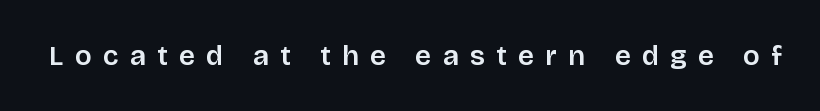
The type sits square on the baseline with zero lean. Quick note: underline off. Character widths vary here, with narrow letters taking less room than wide ones. Glyph-to-glyph distance is far greater than everyday printed text. No feet cap the strokes, marking this as sans-serif type.
